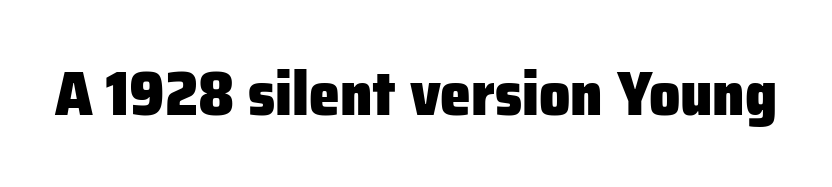
{"serif": "no", "italic": "no", "bold": "yes", "weight": "heavy", "width": "normal", "stroke_contrast": "low", "x_height": "medium", "monospaced": "no", "underline": "no", "letter_spacing": "normal", "letter_spacing_em": 0.0, "glyph_px": 62}
